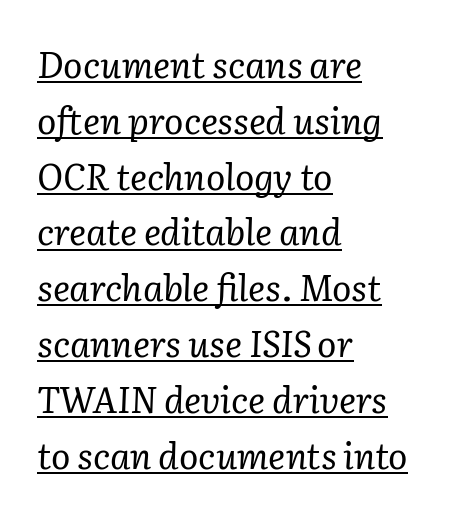
{"serif": "yes", "italic": "yes", "lean": "right", "slant_degrees": 2, "bold": "no", "weight": "regular", "width": "normal", "stroke_contrast": "low", "x_height": "medium", "monospaced": "no", "underline": "yes", "align": "left", "line_spacing": "normal", "line_spacing_ratio": 1.55, "letter_spacing": "normal", "letter_spacing_em": 0.0, "glyph_px": 36}
